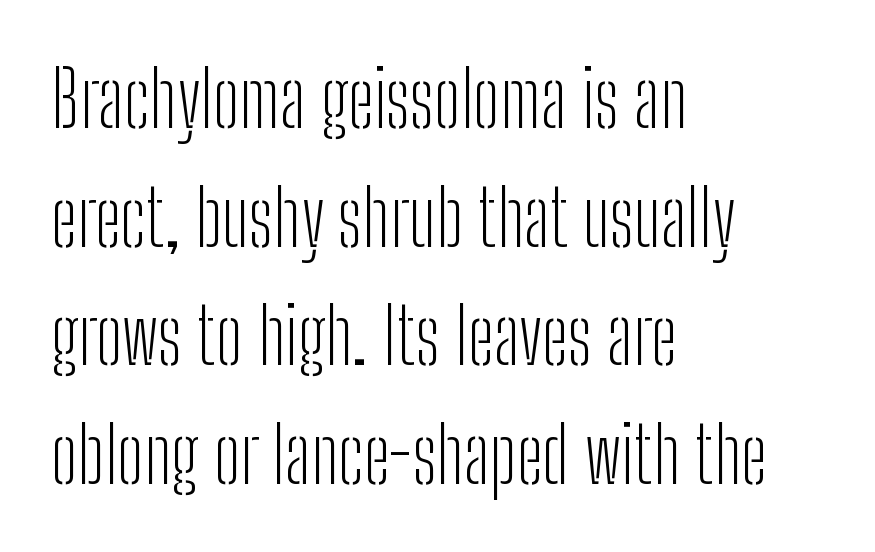
{"serif": "no", "italic": "no", "bold": "no", "weight": "light", "width": "condensed", "stroke_contrast": "low", "x_height": "medium", "monospaced": "no", "underline": "no", "align": "left", "line_spacing": "normal", "line_spacing_ratio": 1.52, "letter_spacing": "normal", "letter_spacing_em": 0.0, "glyph_px": 78}
